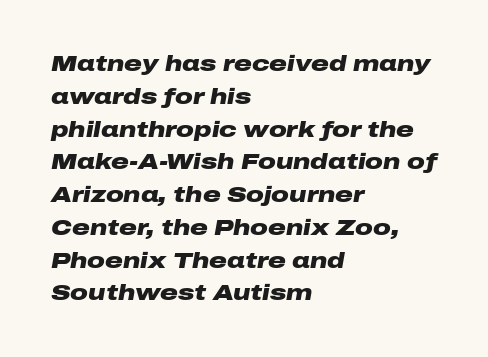
Q: Is the text bold? A: Yes.
Q: Is the text italic (slanted)? A: Yes, it leans right by about 10 degrees.
Q: Is the text underlined? A: No.
Q: How is the paragraph aligned? A: Left-aligned.
Q: Is the spacing between letters normal or unusually wide? A: Normal.
Q: Is the spacing between lines tight, normal or loose? A: Normal.
